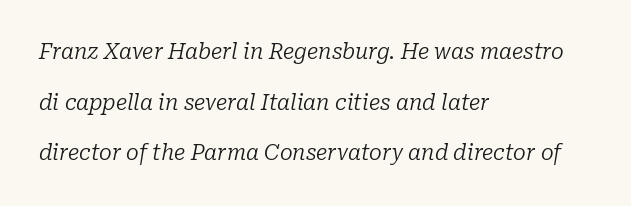
The image shows 21 px text type, italic (leaning right); set left-aligned, loose line spacing (2.41x), normal letter spacing, not underlined.
